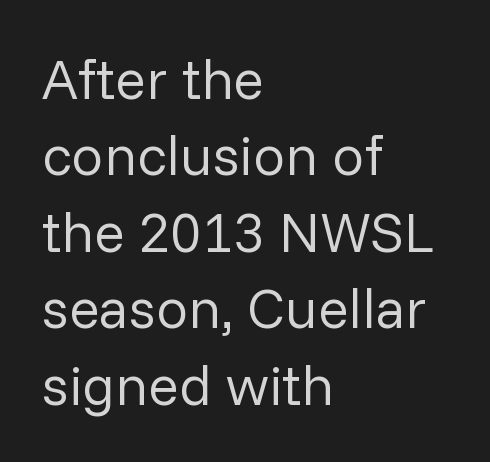
The image shows 57 px regular-weight sans-serif type, upright; set left-aligned, normal line spacing (1.34x), normal letter spacing, not underlined; low stroke contrast and a medium x-height.
